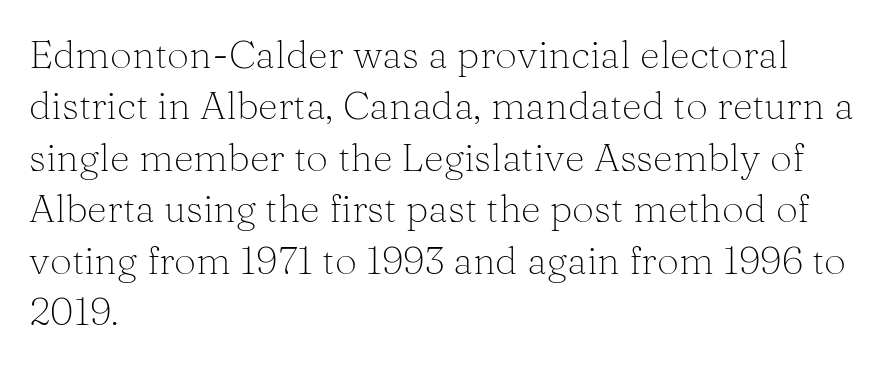
{"serif": "yes", "italic": "no", "bold": "no", "weight": "light", "width": "normal", "stroke_contrast": "medium", "x_height": "medium", "monospaced": "no", "underline": "no", "align": "left", "line_spacing": "normal", "line_spacing_ratio": 1.32, "letter_spacing": "normal", "letter_spacing_em": 0.0, "glyph_px": 39}
